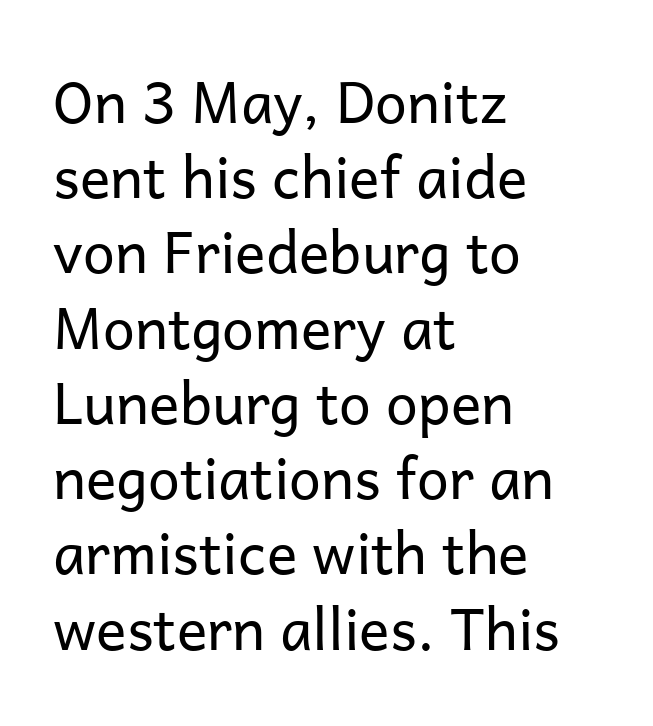
{"serif": "no", "italic": "no", "bold": "no", "weight": "regular", "width": "normal", "stroke_contrast": "low", "x_height": "medium", "monospaced": "no", "underline": "no", "align": "left", "line_spacing": "normal", "line_spacing_ratio": 1.32, "letter_spacing": "normal", "letter_spacing_em": 0.0, "glyph_px": 57}
